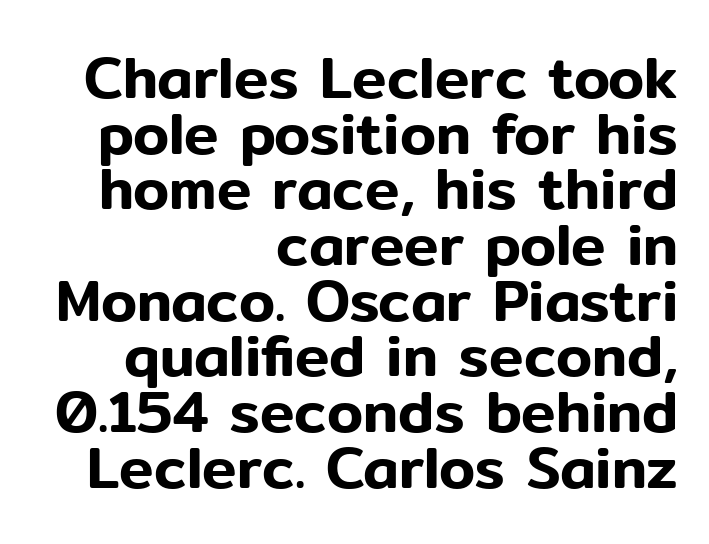
The image shows 58 px sans-serif type, upright; set right-aligned, tight line spacing (0.96x), normal letter spacing, not underlined; low stroke contrast and a medium x-height.
